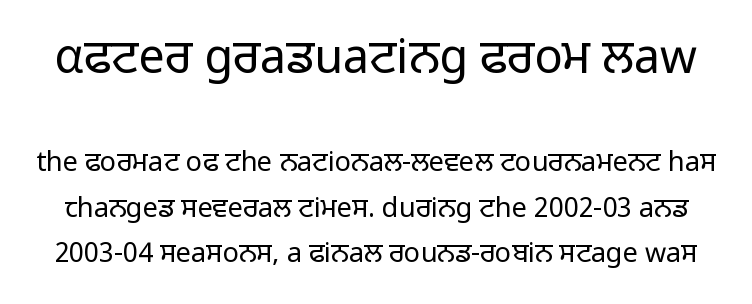
Q: Is the text bold? A: No.
Q: Is the text italic (slanted)? A: No, it is upright.
Q: Is the typeface a serif or a sans-serif typeface? A: Sans-serif.
Q: Is the text underlined? A: No.
Q: Is the spacing between letters normal or unusually wide? A: Normal.
Q: Is the spacing between lines tight, normal or loose? A: Normal.
Q: Which block of text is set in a larger size, the first (top) or the second (bottom)? A: The first (top) one.
Q: Width (condensed, normal, or wide)? A: Normal.
Q: Stroke contrast? A: Low.
Q: x-height? A: Medium.
Q: Monospaced? A: No.
